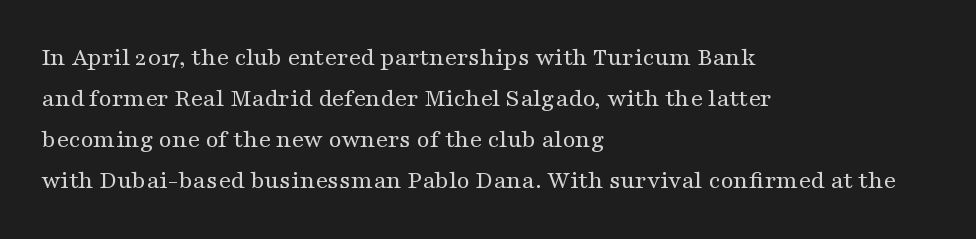
The image shows 26 px text type, upright; set left-aligned, normal line spacing (1.58x), normal letter spacing, not underlined.
